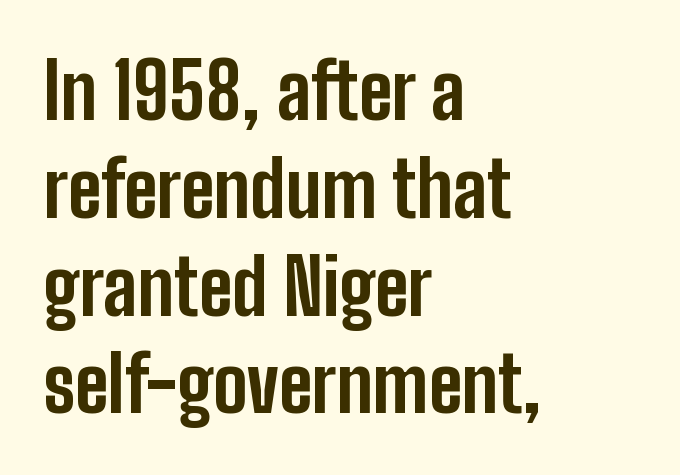
{"serif": "no", "italic": "no", "bold": "yes", "weight": "bold", "width": "condensed", "stroke_contrast": "low", "x_height": "medium", "monospaced": "no", "underline": "no", "align": "left", "line_spacing": "normal", "line_spacing_ratio": 1.27, "letter_spacing": "normal", "letter_spacing_em": 0.0, "glyph_px": 77}
